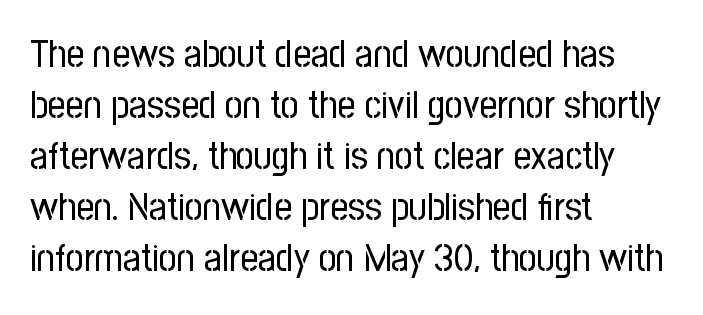
The image shows 39 px regular-weight, condensed sans-serif type, upright; set left-aligned, normal line spacing (1.31x), normal letter spacing, not underlined; low stroke contrast and a medium x-height.
